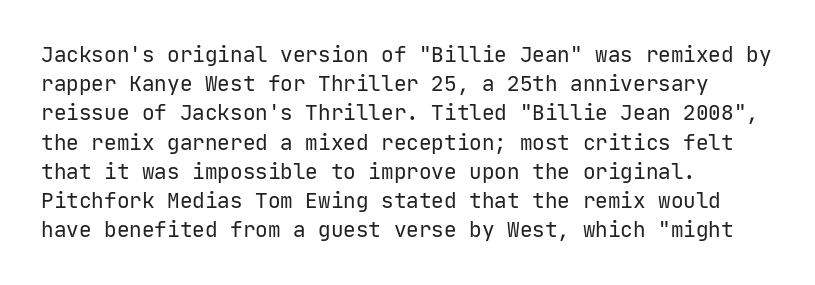
{"italic": "no", "bold": "no", "underline": "no", "align": "left", "line_spacing": "normal", "line_spacing_ratio": 1.39, "letter_spacing": "normal", "letter_spacing_em": 0.0, "glyph_px": 21}
